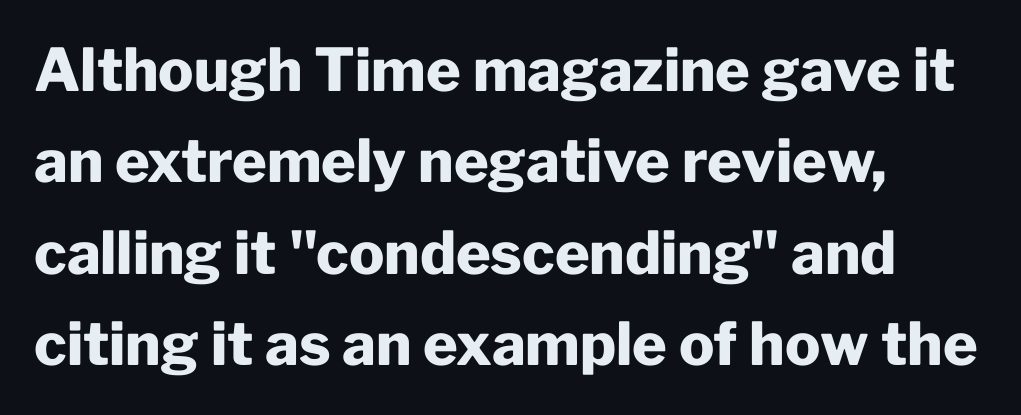
The glyphs have the mass of a bold cut. The rendering uses natural spacing where letterforms have individual widths. In terms of leading, this rendering sits right in the middle. The paragraph has a hard left edge and a soft right edge.
